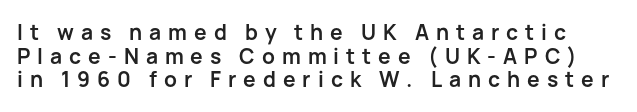
The horizontal fit of the characters is loose and conspicuously gappy. Closely set lines give the paragraph a compact silhouette. Do the letters lean? They stand straight. A clean baseline with only descenders dipping below it. Bold? Absolutely — the strokes are thick and heavy.
